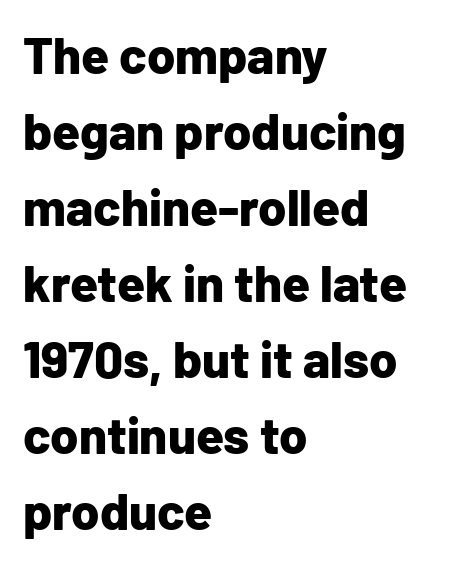
Q: Is the text bold? A: Yes.
Q: Is the text italic (slanted)? A: No, it is upright.
Q: Is the typeface a serif or a sans-serif typeface? A: Sans-serif.
Q: Is the text underlined? A: No.
Q: How is the paragraph aligned? A: Left-aligned.
Q: Is the spacing between letters normal or unusually wide? A: Normal.
Q: Is the spacing between lines tight, normal or loose? A: Normal.
Q: Width (condensed, normal, or wide)? A: Normal.
Q: Stroke contrast? A: Low.
Q: x-height? A: Medium.
Q: Monospaced? A: No.
